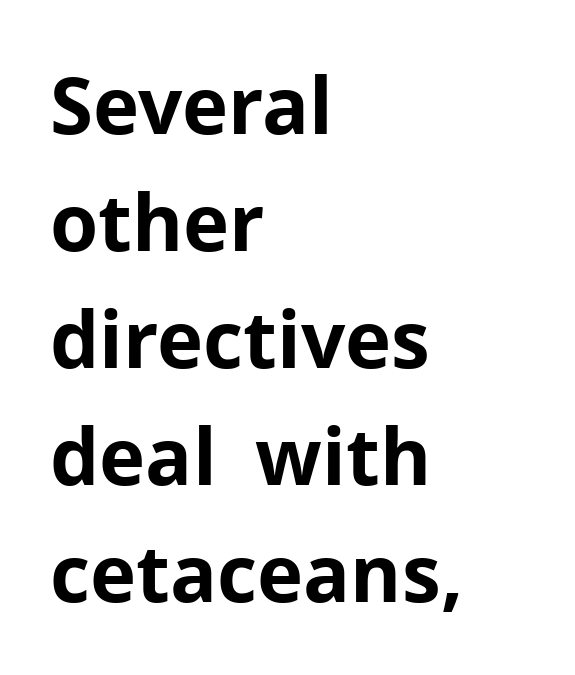
{"serif": "no", "italic": "no", "bold": "yes", "weight": "bold", "width": "normal", "stroke_contrast": "low", "x_height": "medium", "monospaced": "no", "underline": "no", "align": "left", "line_spacing": "normal", "line_spacing_ratio": 1.5, "letter_spacing": "normal", "letter_spacing_em": 0.0, "glyph_px": 78}
